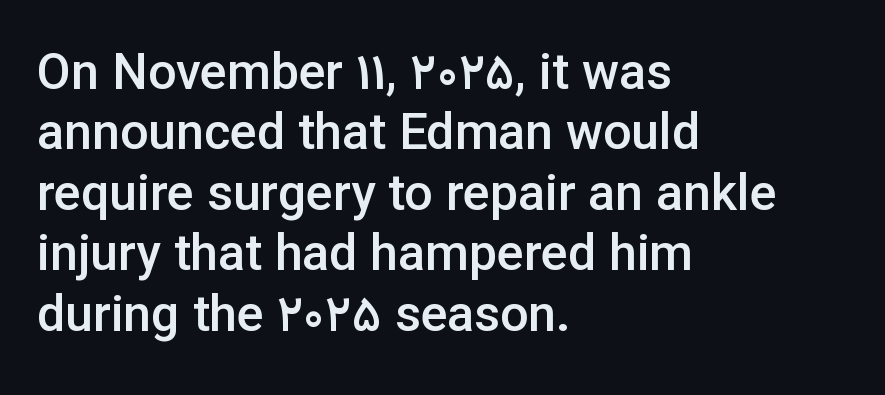
The image shows 50 px semibold sans-serif type, upright; set left-aligned, line spacing 1.21x, normal letter spacing, not underlined; low stroke contrast and a medium x-height.
